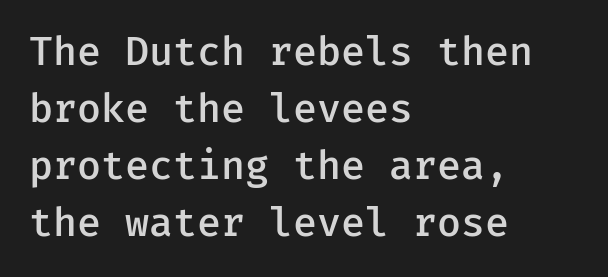
{"serif": "no", "italic": "no", "bold": "semi", "weight": "semibold", "width": "normal", "stroke_contrast": "low", "x_height": "medium", "underline": "no", "align": "left", "line_spacing": "normal", "line_spacing_ratio": 1.46, "letter_spacing": "normal", "letter_spacing_em": 0.0, "glyph_px": 39}
